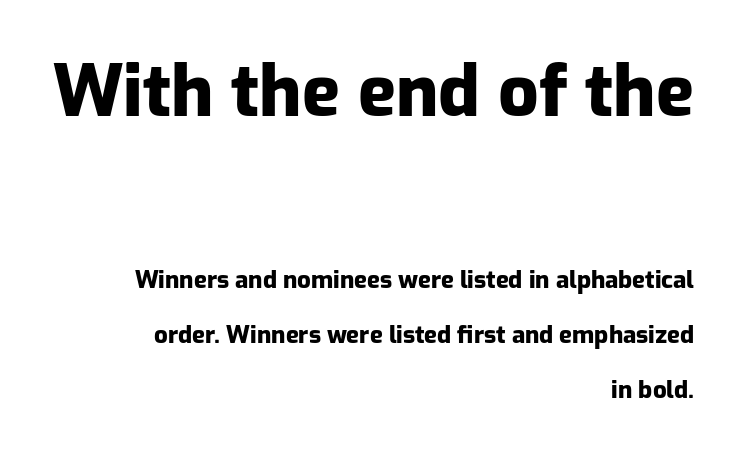
Q: Is the text bold? A: Yes.
Q: Is the text italic (slanted)? A: No, it is upright.
Q: Is the typeface a serif or a sans-serif typeface? A: Sans-serif.
Q: Is the text underlined? A: No.
Q: How is the paragraph aligned? A: Right-aligned.
Q: Is the spacing between letters normal or unusually wide? A: Normal.
Q: Is the spacing between lines tight, normal or loose? A: Loose.
Q: Which block of text is set in a larger size, the first (top) or the second (bottom)? A: The first (top) one.
Q: Width (condensed, normal, or wide)? A: Normal.
Q: Stroke contrast? A: Low.
Q: x-height? A: Medium.
Q: Monospaced? A: No.
